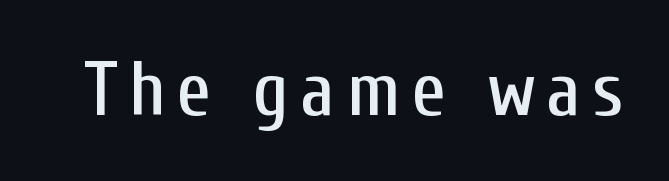
Q: Is the text italic (slanted)? A: No, it is upright.
Q: Is the typeface a serif or a sans-serif typeface? A: Sans-serif.
Q: Is the text underlined? A: No.
Q: Width (condensed, normal, or wide)? A: Condensed.
Q: Stroke contrast? A: Low.
Q: x-height? A: Medium.
Q: Monospaced? A: No.
